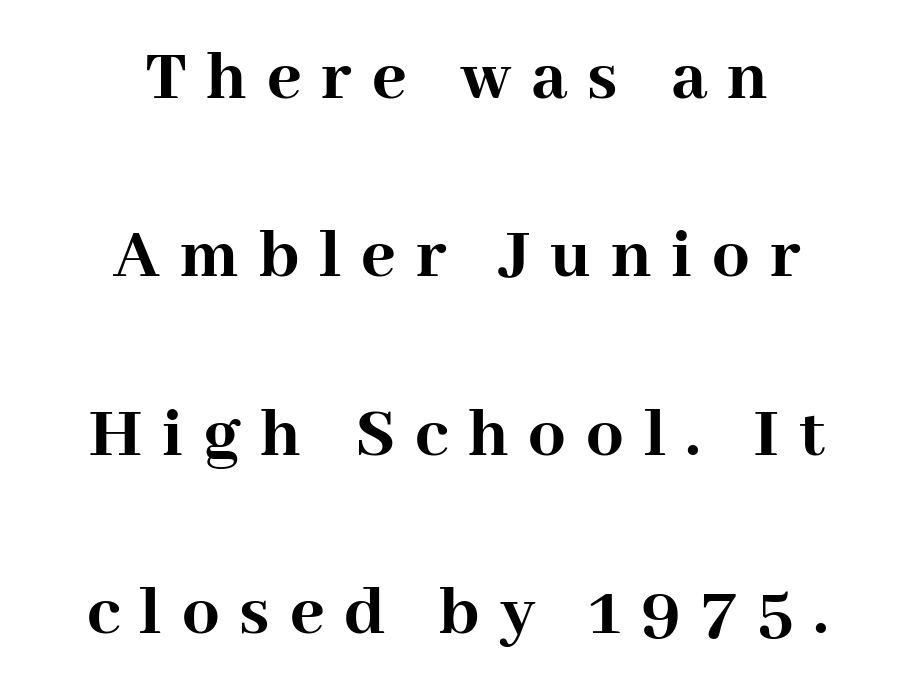
The image shows 74 px semibold serif type, upright; set centered, loose line spacing (2.41x), unusually wide letter spacing (+0.27 em), not underlined; high stroke contrast and a medium x-height.
